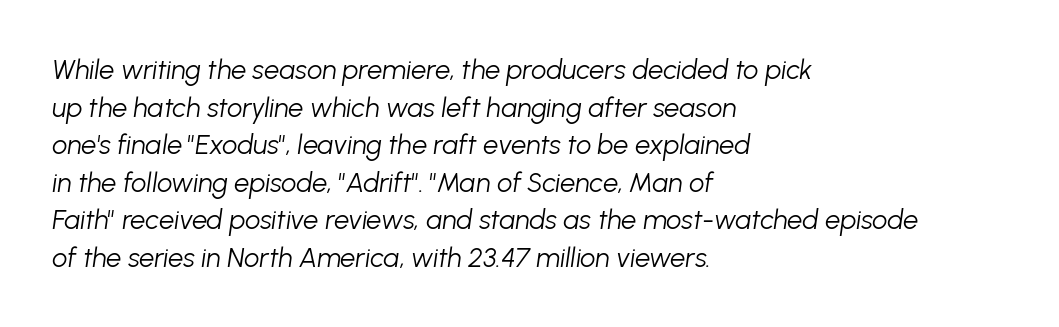
{"italic": "yes", "lean": "right", "slant_degrees": 8, "bold": "no", "underline": "no", "align": "left", "line_spacing": "normal", "line_spacing_ratio": 1.39, "letter_spacing": "normal", "letter_spacing_em": 0.0, "glyph_px": 27}
